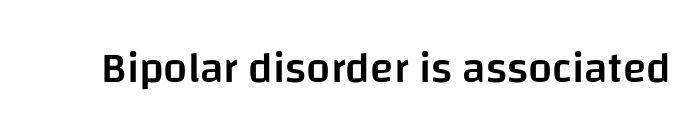
Q: Is the text bold? A: Semi-bold.
Q: Is the text italic (slanted)? A: No, it is upright.
Q: Is the typeface a serif or a sans-serif typeface? A: Sans-serif.
Q: Is the text underlined? A: No.
Q: Is the spacing between letters normal or unusually wide? A: Normal.
Q: Width (condensed, normal, or wide)? A: Normal.
Q: Stroke contrast? A: Low.
Q: x-height? A: Large.
Q: Monospaced? A: No.
